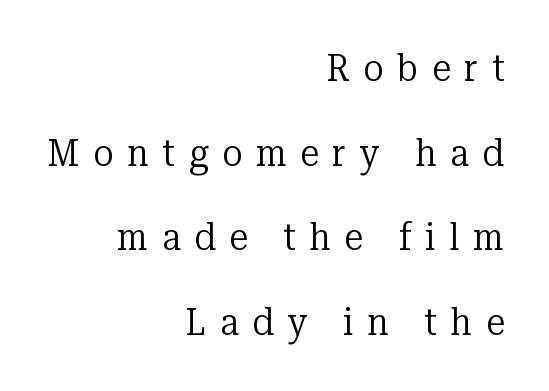
The passage is arranged like a letterhead date or caption credit — flush right. Check where the strokes stop: tiny serifs finish them off. Looks like regular typesetting: each glyph gets only the width it needs. Think standard paragraph weight, or any step lighter than that. A bare baseline throughout the passage. The horizontal fit of the characters is loose and conspicuously gappy.
